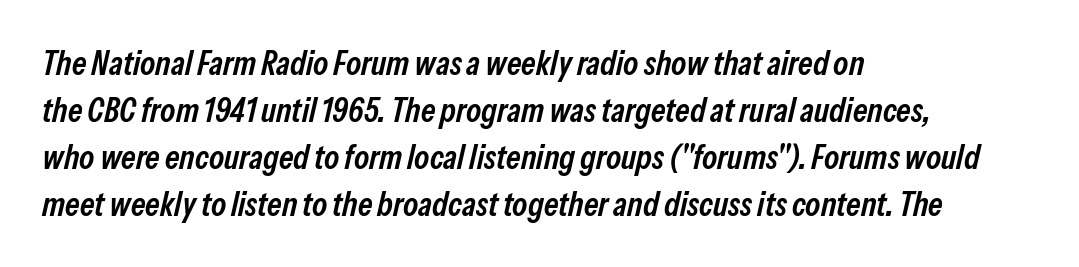
Q: Is the text bold? A: Semi-bold.
Q: Is the text italic (slanted)? A: Yes, it leans right by about 13 degrees.
Q: Is the text underlined? A: No.
Q: How is the paragraph aligned? A: Left-aligned.
Q: Is the spacing between letters normal or unusually wide? A: Normal.
Q: Is the spacing between lines tight, normal or loose? A: Normal.
Q: Width (condensed, normal, or wide)? A: Condensed.
Q: Stroke contrast? A: Low.
Q: x-height? A: Medium.
Q: Monospaced? A: No.
